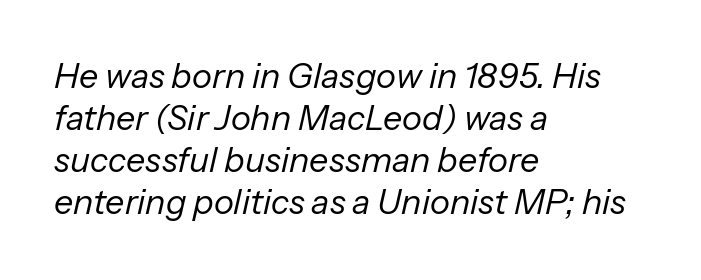
{"italic": "yes", "lean": "right", "slant_degrees": 13, "bold": "no", "weight": "regular", "width": "normal", "stroke_contrast": "low", "x_height": "medium", "monospaced": "no", "underline": "no", "align": "left", "line_spacing_ratio": 1.24, "letter_spacing": "normal", "letter_spacing_em": 0.0, "glyph_px": 34}
